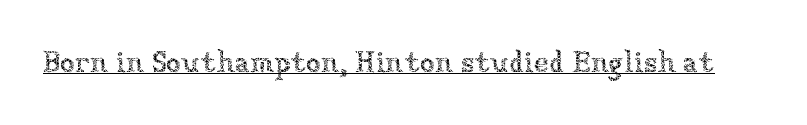
Rendered with straight, roman letterforms. What stands out about the letter spacing? Nothing — it is the standard amount. A light-to-regular cut is what we see here. A typesetter would call this proportional, since set widths differ per character.
